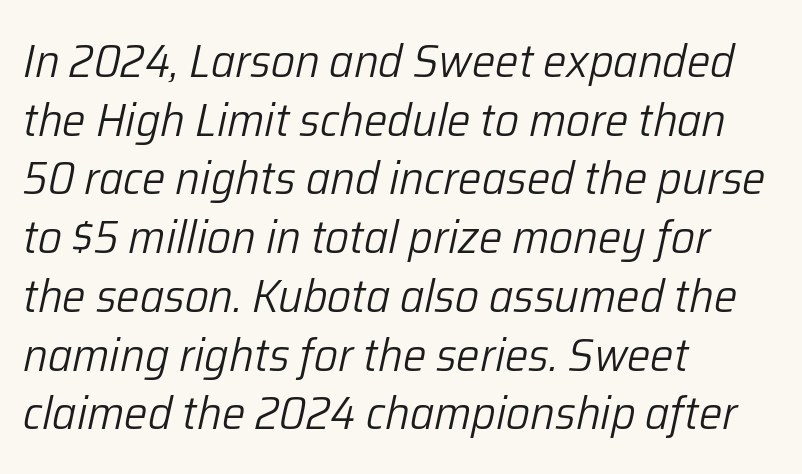
Q: Is the text bold? A: No.
Q: Is the text italic (slanted)? A: Yes, it leans right by about 12 degrees.
Q: Is the text underlined? A: No.
Q: How is the paragraph aligned? A: Left-aligned.
Q: Is the spacing between letters normal or unusually wide? A: Normal.
Q: Is the spacing between lines tight, normal or loose? A: Normal.
Q: Width (condensed, normal, or wide)? A: Normal.
Q: Stroke contrast? A: Low.
Q: x-height? A: Medium.
Q: Monospaced? A: No.
